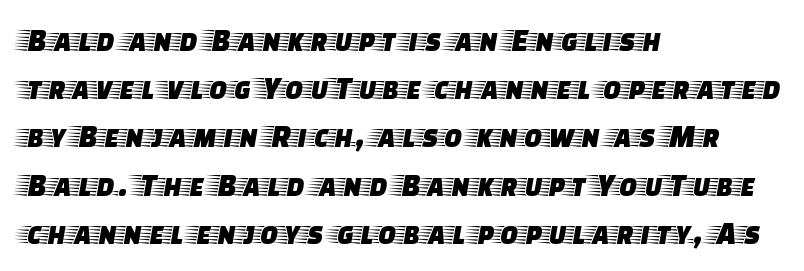
The image shows 33 px wide serif type; set left-aligned, normal line spacing (1.46x), normal letter spacing, not underlined; low stroke contrast and a large x-height.
